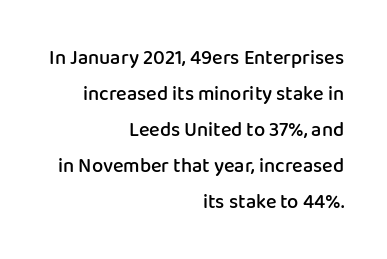
Q: Is the text bold? A: Semi-bold.
Q: Is the text italic (slanted)? A: No, it is upright.
Q: Is the text underlined? A: No.
Q: How is the paragraph aligned? A: Right-aligned.
Q: Is the spacing between letters normal or unusually wide? A: Normal.
